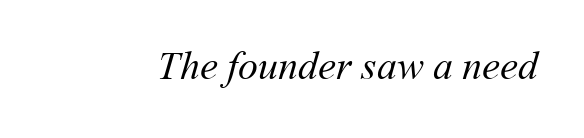
Q: Is the text bold? A: No.
Q: Is the text underlined? A: No.
Q: Is the spacing between letters normal or unusually wide? A: Normal.
Q: Width (condensed, normal, or wide)? A: Normal.
Q: Stroke contrast? A: Medium.
Q: x-height? A: Medium.
Q: Monospaced? A: No.
